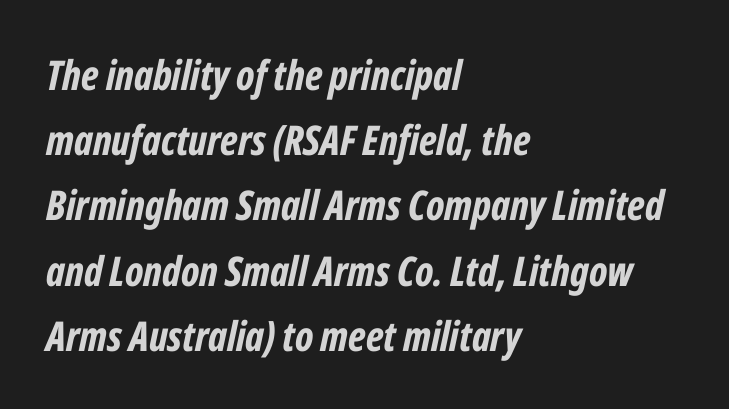
{"italic": "yes", "lean": "right", "slant_degrees": 12, "bold": "yes", "weight": "bold", "width": "condensed", "stroke_contrast": "low", "x_height": "medium", "monospaced": "no", "underline": "no", "align": "left", "line_spacing": "normal", "line_spacing_ratio": 1.59, "letter_spacing": "normal", "letter_spacing_em": 0.0, "glyph_px": 41}
